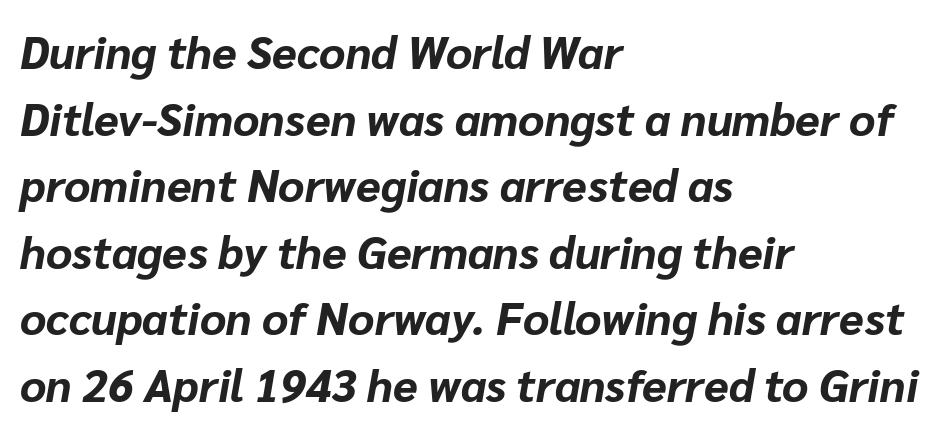
The letters are slanted; this is an italic face. Observe the ordinary spacing: letters are neighbours, not strangers. Proportional: the letters do not fall into vertical columns. Leading matches the norm, producing a regular column.
